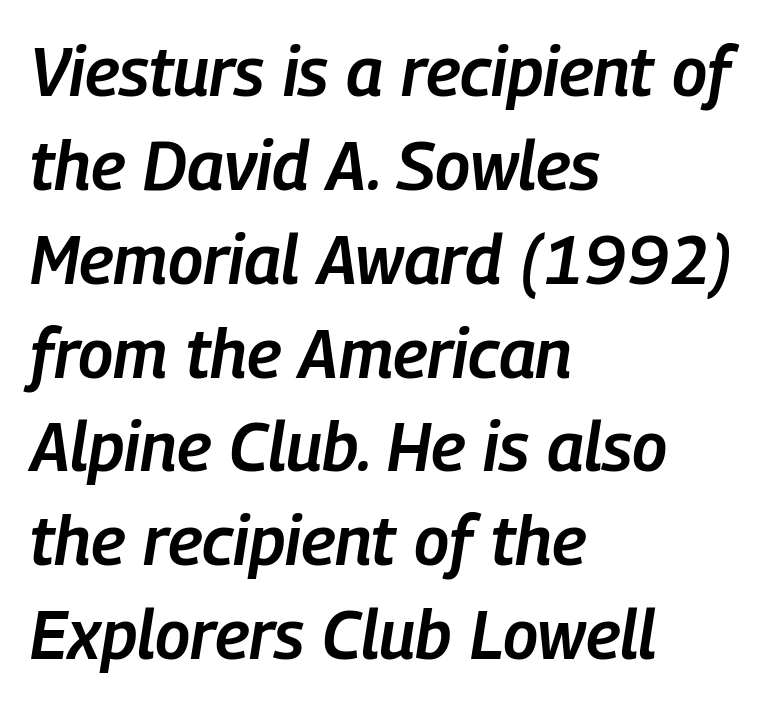
The image shows 68 px semibold, condensed type, italic (leaning right); set left-aligned, normal line spacing (1.38x), normal letter spacing, not underlined; low stroke contrast and a medium x-height.
